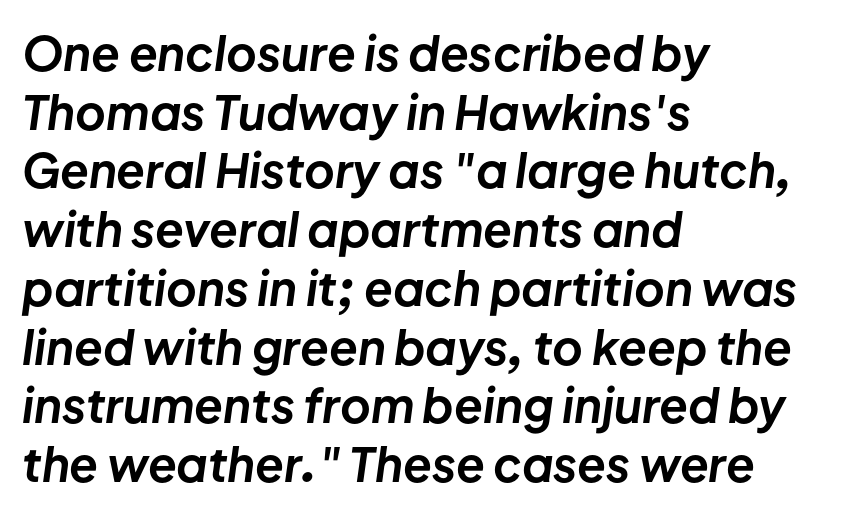
The image shows 47 px bold type, italic (leaning right); set left-aligned, normal line spacing (1.25x), normal letter spacing, not underlined; low stroke contrast and a medium x-height.
